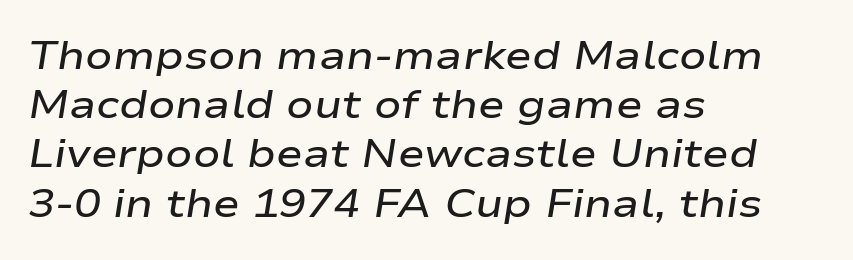
This rendering uses left alignment, leaving the right contour irregular. How are the letters spaced? Ordinarily, with no added tracking. Heft: intermediate — a semibold. Characters are canted at an angle relative to the baseline's perpendicular. The face used here is proportionally spaced, like ordinary book or web type. Quick note: underline off.
